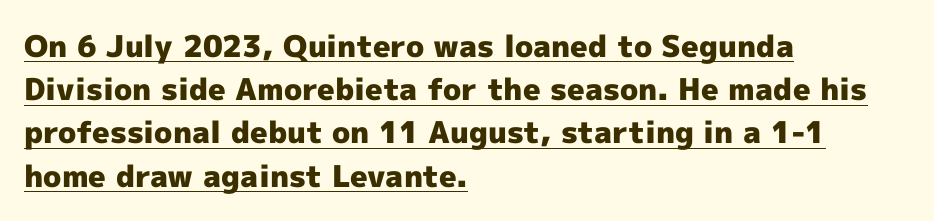
The image shows 30 px heavy sans-serif type, upright; set left-aligned, normal line spacing (1.44x), normal letter spacing, underlined; a medium x-height.
